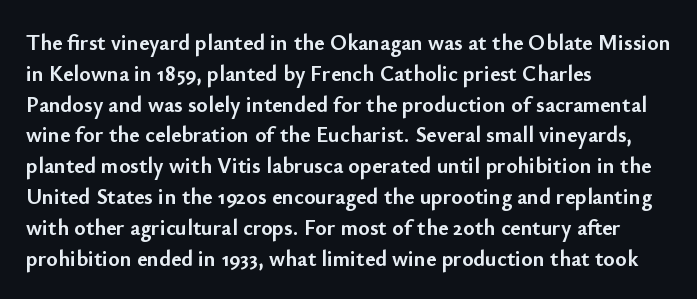
The image shows 22 px bold type, upright; set left-aligned, normal line spacing (1.4x), normal letter spacing, not underlined.
